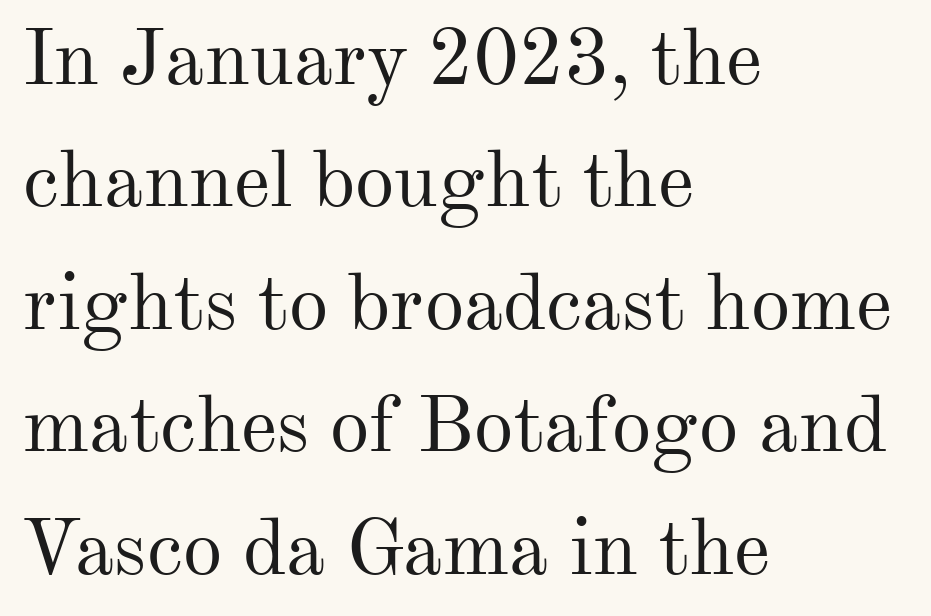
{"serif": "yes", "italic": "no", "bold": "no", "weight": "regular", "width": "normal", "stroke_contrast": "medium", "x_height": "small", "monospaced": "no", "underline": "no", "align": "left", "line_spacing": "normal", "line_spacing_ratio": 1.55, "letter_spacing": "normal", "letter_spacing_em": 0.0, "glyph_px": 79}
